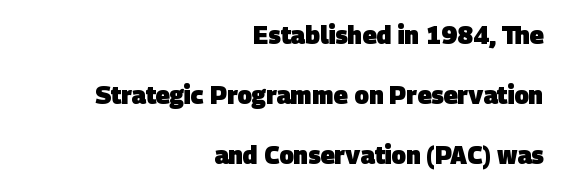
Q: Is the text bold? A: Yes.
Q: Is the text underlined? A: No.
Q: How is the paragraph aligned? A: Right-aligned.
Q: Is the spacing between letters normal or unusually wide? A: Normal.
Q: Is the spacing between lines tight, normal or loose? A: Loose.
